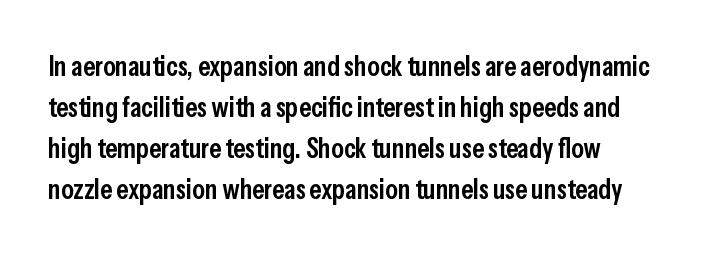
The image shows 28 px semibold, condensed sans-serif type, upright; set left-aligned, normal line spacing (1.47x), normal letter spacing, not underlined; low stroke contrast and a medium x-height.
